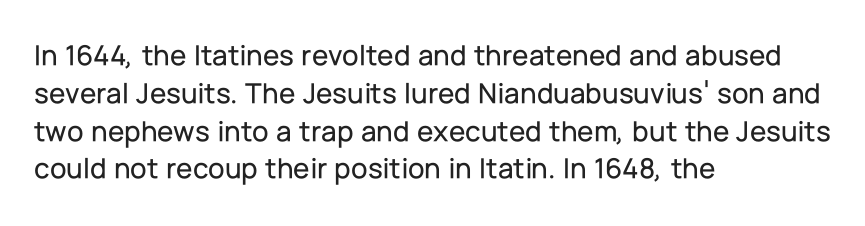
{"serif": "no", "italic": "no", "width": "normal", "stroke_contrast": "low", "x_height": "medium", "monospaced": "no", "underline": "no", "align": "left", "line_spacing": "normal", "line_spacing_ratio": 1.26, "letter_spacing": "normal", "letter_spacing_em": 0.0, "glyph_px": 30}
